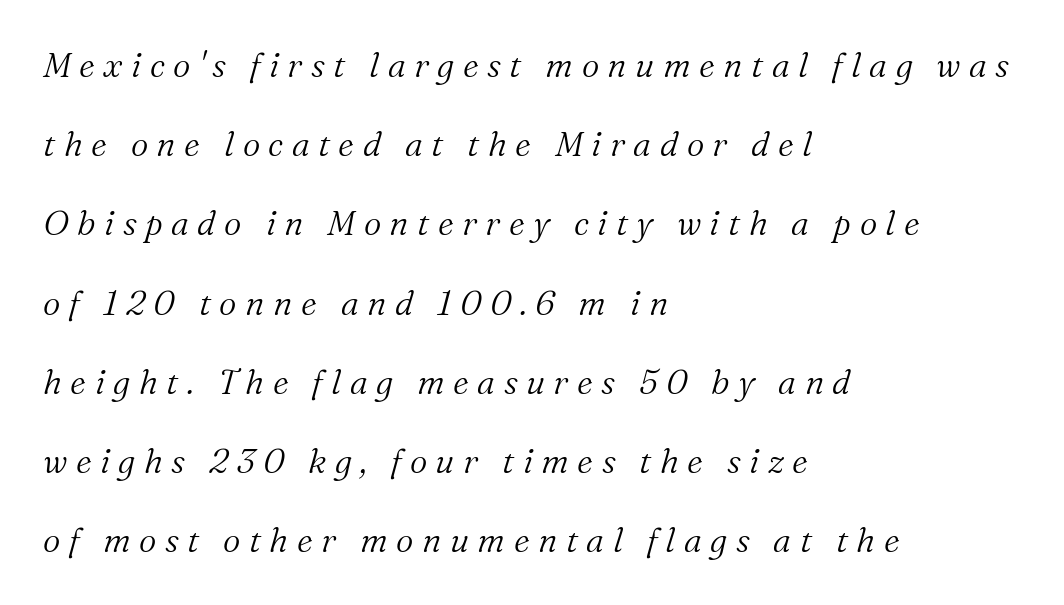
{"serif": "yes", "italic": "yes", "lean": "right", "slant_degrees": 16, "bold": "no", "weight": "light", "width": "normal", "stroke_contrast": "medium", "x_height": "medium", "monospaced": "no", "underline": "no", "align": "left", "line_spacing": "loose", "line_spacing_ratio": 2.33, "letter_spacing": "wide", "letter_spacing_em": 0.25, "glyph_px": 34}
